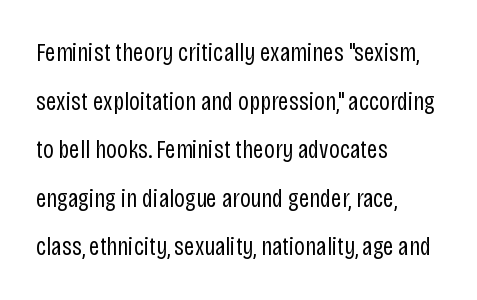
Q: Is the text bold? A: No.
Q: Is the text italic (slanted)? A: No, it is upright.
Q: Is the text underlined? A: No.
Q: How is the paragraph aligned? A: Left-aligned.
Q: Is the spacing between letters normal or unusually wide? A: Normal.
